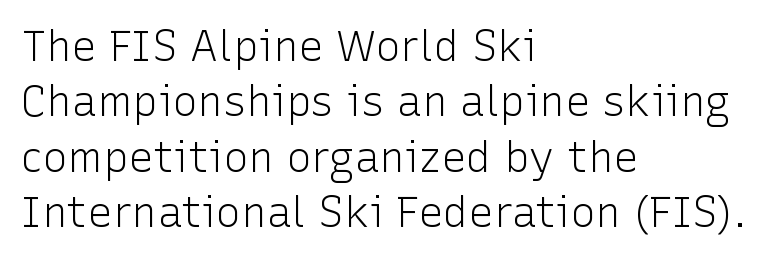
Q: Is the text bold? A: No.
Q: Is the text italic (slanted)? A: No, it is upright.
Q: Is the typeface a serif or a sans-serif typeface? A: Sans-serif.
Q: Is the text underlined? A: No.
Q: How is the paragraph aligned? A: Left-aligned.
Q: Is the spacing between letters normal or unusually wide? A: Normal.
Q: Is the spacing between lines tight, normal or loose? A: Normal.
Q: Width (condensed, normal, or wide)? A: Normal.
Q: Stroke contrast? A: Low.
Q: x-height? A: Medium.
Q: Monospaced? A: No.
